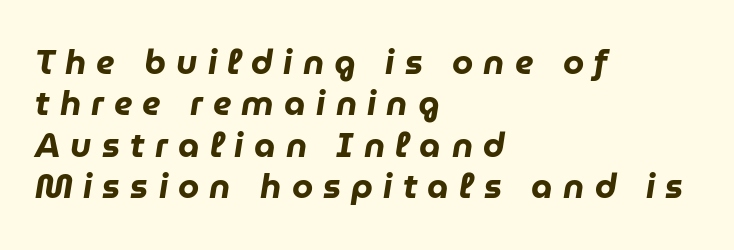
The image shows 34 px heavy type, italic (leaning right); set left-aligned, line spacing 1.22x, unusually wide letter spacing (+0.3 em), not underlined; low stroke contrast and a medium x-height.
